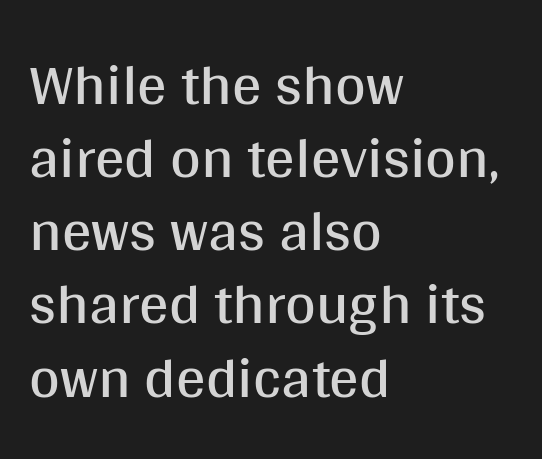
The space directly below the letters is spotless. Character widths vary here, with narrow letters taking less room than wide ones. Each line starts at the same left margin while the right side varies. This sample uses a sans-serif face. This is roman type, the default non-slanted kind. Heft: none added — not bold.
